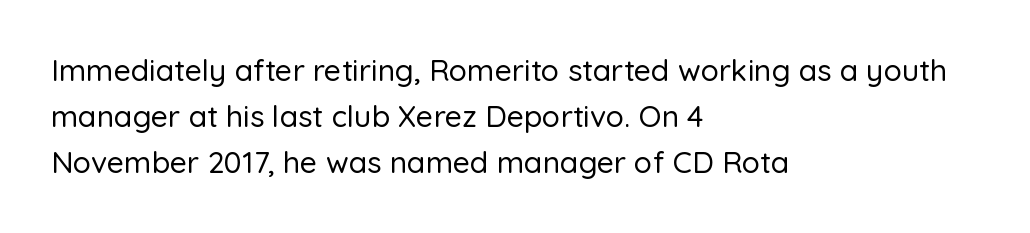
The designer left line spacing at the default. A sans-serif font was chosen for this passage. The lettering stays uniformly vertical, giving the passage a roman look. Type without underlining. Visually the block forms a straight wall on the left and a jagged coastline on the right.
